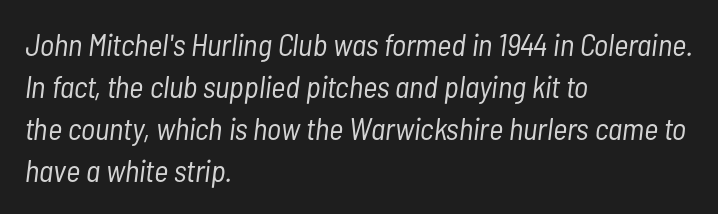
The image shows 31 px light, condensed type, italic (leaning right); set left-aligned, normal line spacing (1.35x), normal letter spacing, not underlined; low stroke contrast and a medium x-height.
